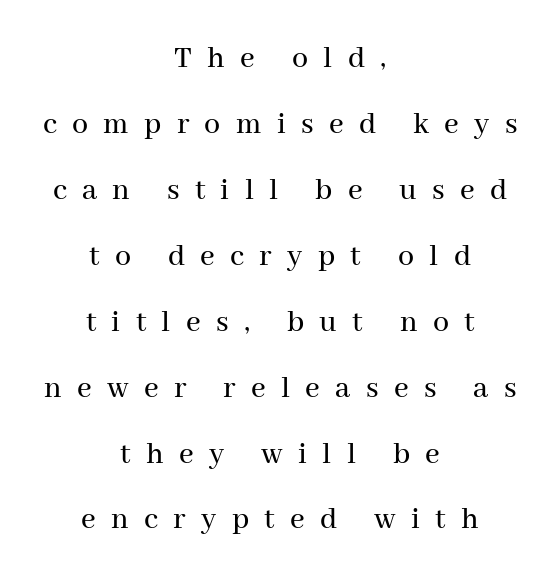
The glyphs in this specimen are seriffed. You could not count columns in this text — the font is proportionally spaced. Characters follow at a spacing far wider than the type designer built in. Italic? Not at all — the glyphs are vertical. Successive baselines arrive slowly, with a big drop between each.
